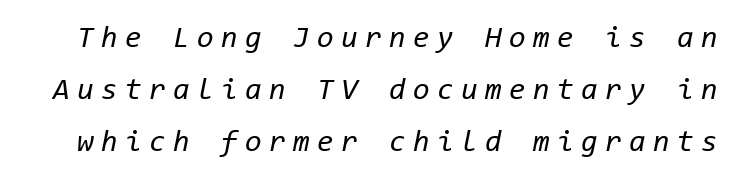
{"italic": "yes", "lean": "right", "slant_degrees": 11, "bold": "no", "weight": "regular", "width": "normal", "stroke_contrast": "low", "x_height": "medium", "monospaced": "yes", "underline": "no", "line_spacing_ratio": 1.73, "letter_spacing": "wide", "letter_spacing_em": 0.25, "glyph_px": 30}
